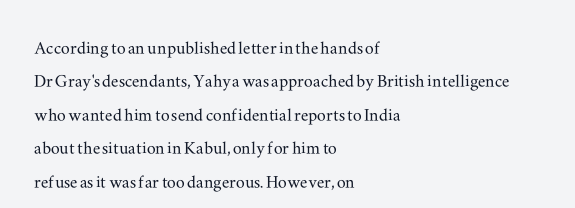
The image shows 22 px text type, upright; set left-aligned, normal line spacing (1.52x), normal letter spacing, not underlined.
